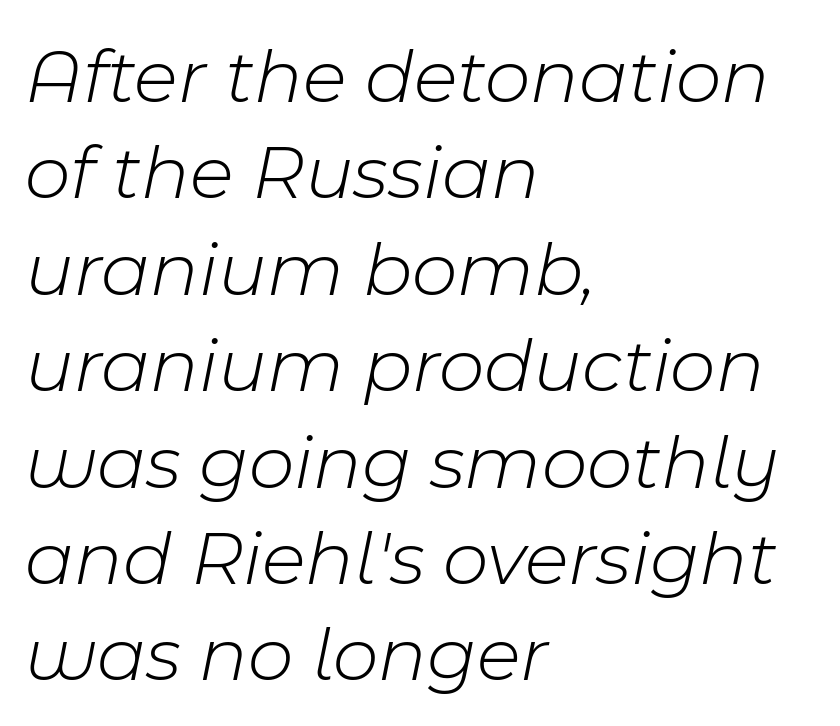
The image shows 79 px light type, italic (leaning right); set left-aligned, line spacing 1.22x, normal letter spacing, not underlined; low stroke contrast and a medium x-height.
